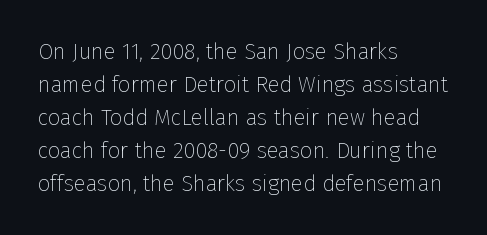
The image shows 22 px text type, upright; set left-aligned, normal line spacing (1.5x), normal letter spacing, not underlined.
